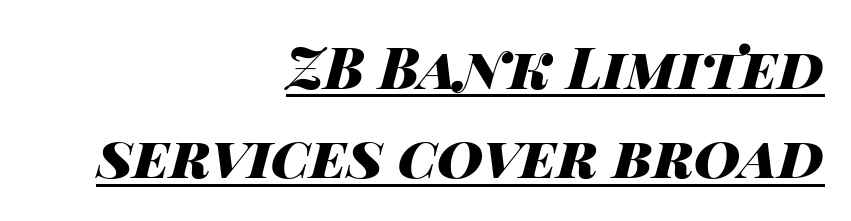
Quick note: italic. There is no visible air inserted between adjacent glyphs. The specimen includes a rule beneath the text block's lines. How would I describe the line gaps? Plain and ordinary. A typesetter would call this proportional, since set widths differ per character.
